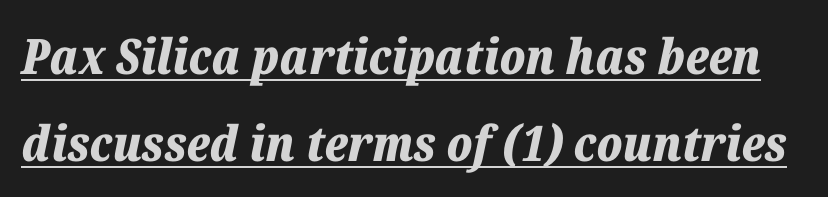
{"italic": "yes", "lean": "right", "slant_degrees": 12, "bold": "yes", "weight": "bold", "width": "normal", "stroke_contrast": "low", "x_height": "medium", "monospaced": "no", "underline": "yes", "line_spacing_ratio": 1.77, "letter_spacing": "normal", "letter_spacing_em": 0.0, "glyph_px": 49}
